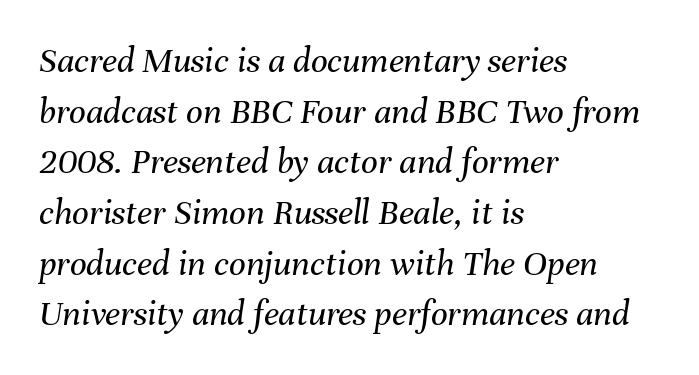
You could not count columns in this text — the font is proportionally spaced. These lines keep a tight, regular rhythm from letter to letter. Visually the block forms a straight wall on the left and a jagged coastline on the right. The words here are not underlined. Observe the lean: these are italic letterforms. Does the leading feel generous? No, just average.
